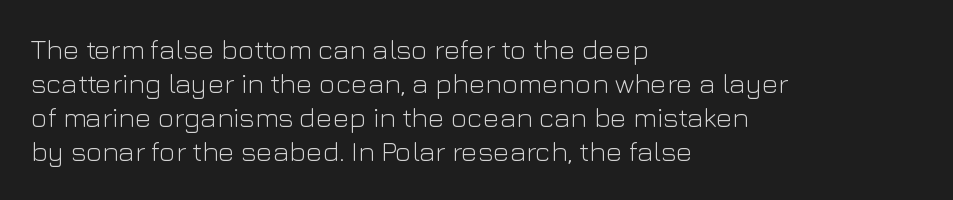
Q: Is the text bold? A: No.
Q: Is the text italic (slanted)? A: No, it is upright.
Q: Is the typeface a serif or a sans-serif typeface? A: Sans-serif.
Q: Is the text underlined? A: No.
Q: How is the paragraph aligned? A: Left-aligned.
Q: Is the spacing between letters normal or unusually wide? A: Normal.
Q: Width (condensed, normal, or wide)? A: Normal.
Q: Stroke contrast? A: Low.
Q: x-height? A: Medium.
Q: Monospaced? A: No.
